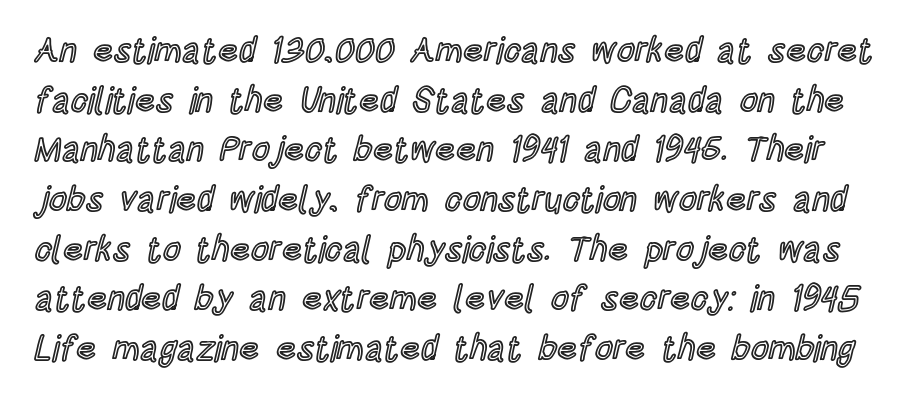
Q: Is the text italic (slanted)? A: Yes.
Q: Is the text underlined? A: No.
Q: Is the spacing between letters normal or unusually wide? A: Normal.
Q: Is the spacing between lines tight, normal or loose? A: Normal.
Q: Width (condensed, normal, or wide)? A: Condensed.
Q: x-height? A: Large.
Q: Monospaced? A: No.
